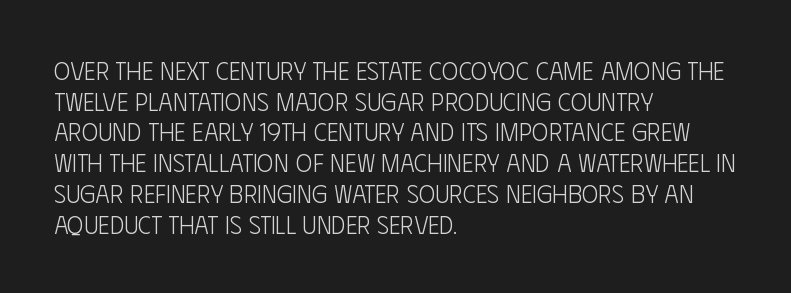
Q: Is the text bold? A: No.
Q: Is the text italic (slanted)? A: No, it is upright.
Q: Is the text underlined? A: No.
Q: How is the paragraph aligned? A: Left-aligned.
Q: Is the spacing between letters normal or unusually wide? A: Normal.
